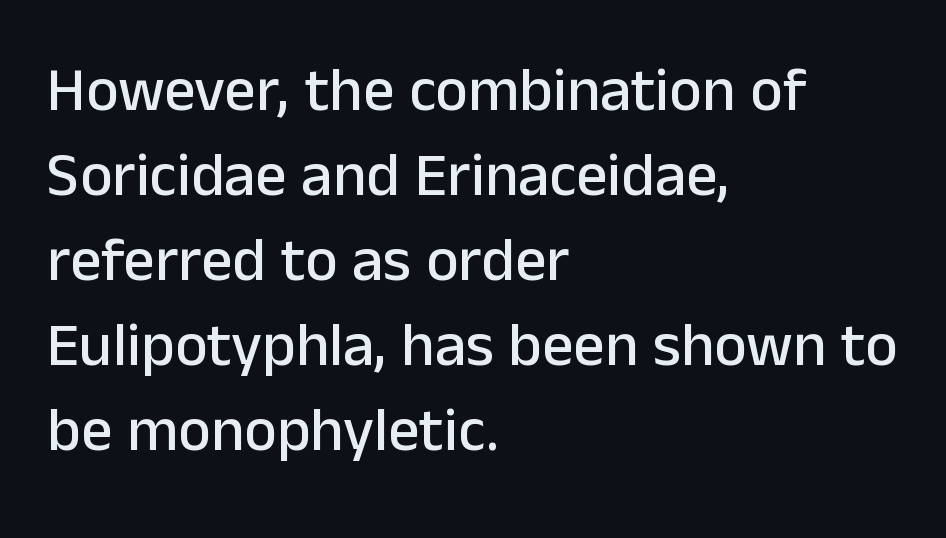
The image shows 62 px sans-serif type, upright; set left-aligned, normal line spacing (1.37x), normal letter spacing, not underlined; low stroke contrast and a medium x-height.
